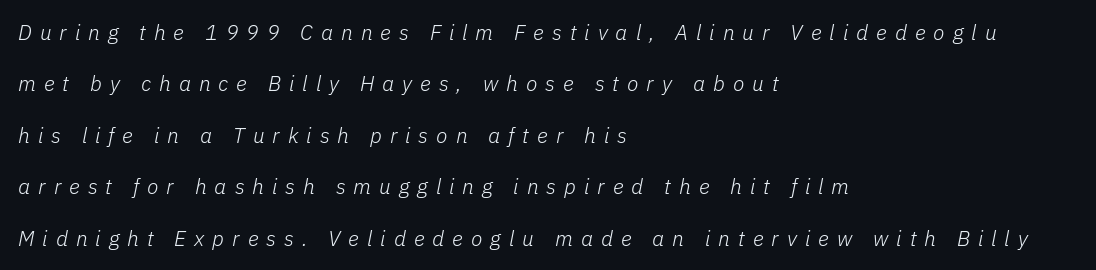
Underlining? Definitely not there. The rendering anchors every line to the left-hand side. Heft: none added — not bold. Does extra space separate the letters? Yes, quite a lot of it.
